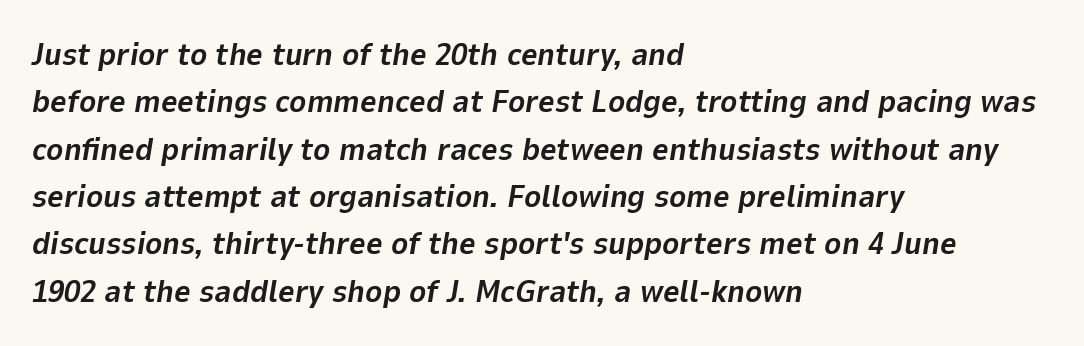
The image shows 32 px bold type, italic (leaning right); set left-aligned, normal line spacing (1.48x), normal letter spacing, not underlined; low stroke contrast and a medium x-height.
